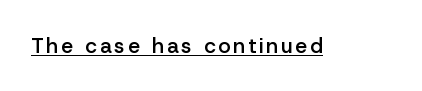
Q: Is the text bold? A: Semi-bold.
Q: Is the text italic (slanted)? A: No, it is upright.
Q: Is the text underlined? A: Yes.
